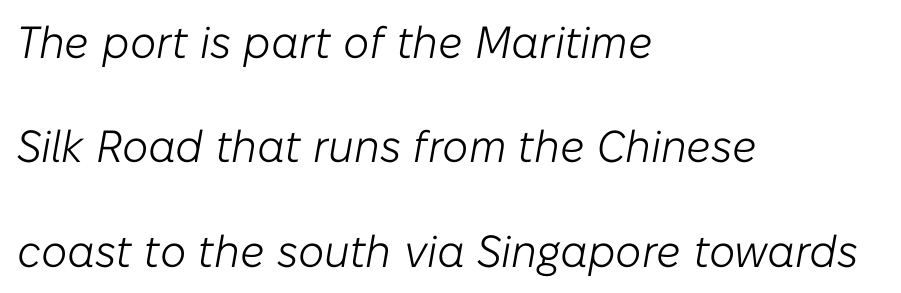
The image shows 45 px light type, italic (leaning right); set left-aligned, loose line spacing (2.32x), normal letter spacing, not underlined; low stroke contrast and a medium x-height.
